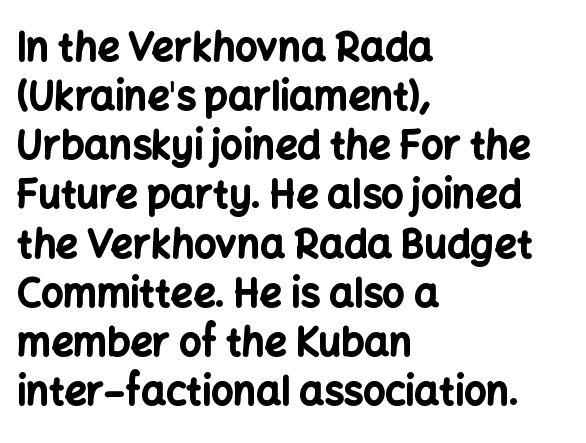
Q: Is the text bold? A: Yes.
Q: Is the text italic (slanted)? A: No, it is upright.
Q: Is the typeface a serif or a sans-serif typeface? A: Sans-serif.
Q: Is the text underlined? A: No.
Q: How is the paragraph aligned? A: Left-aligned.
Q: Is the spacing between letters normal or unusually wide? A: Normal.
Q: Is the spacing between lines tight, normal or loose? A: Normal.
Q: Width (condensed, normal, or wide)? A: Normal.
Q: Stroke contrast? A: Low.
Q: x-height? A: Medium.
Q: Monospaced? A: No.
